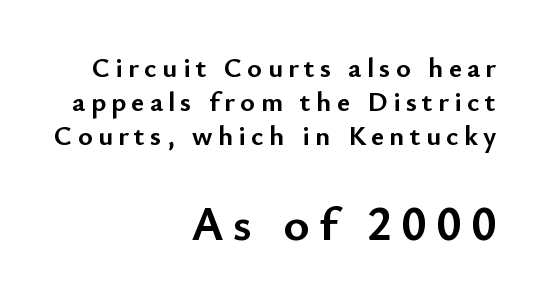
The image shows 49 px semibold sans-serif type, upright; set right-aligned, line spacing 1.21x, not underlined; the second (bottom) block is 1.75x larger; low stroke contrast and a small x-height.
